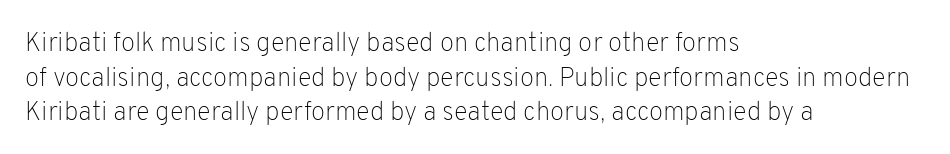
No chunkiness to these letters — they're not bold. A classic flush-left, rag-right setting is used for this passage. One glance says typical: line gaps are just what's usual. The letters sit at their default tracking, neither squeezed nor spread.
